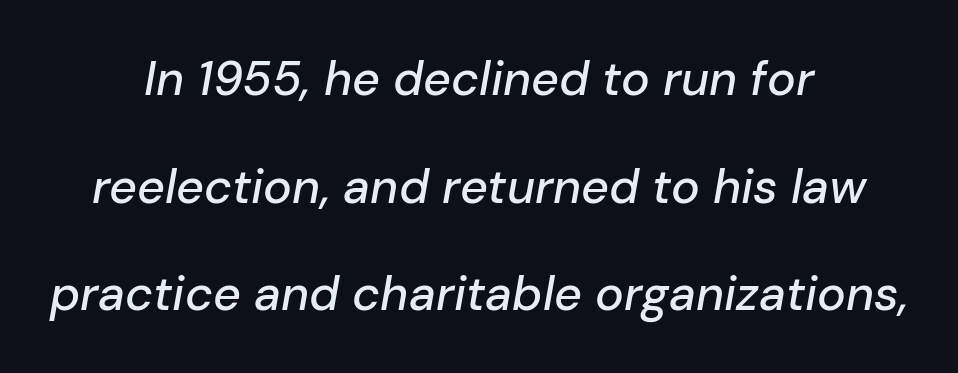
Does extra space separate the letters? No, they use regular spacing. Just letters on the line, the space beneath them empty. Where is the straight margin? There isn't one; the lines are centered. Notice the wide empty band between every row — that's loose leading. The passage shown is typed in a proportional face where columns would drift. This is oblique type, the kind used for emphasis or titles.
